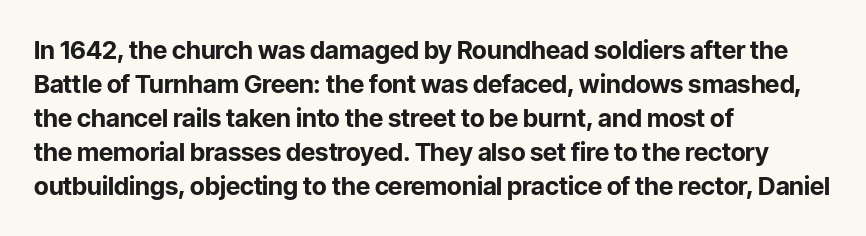
Q: Is the text bold? A: Yes.
Q: Is the text italic (slanted)? A: No, it is upright.
Q: Is the text underlined? A: No.
Q: How is the paragraph aligned? A: Left-aligned.
Q: Is the spacing between letters normal or unusually wide? A: Normal.
Q: Is the spacing between lines tight, normal or loose? A: Normal.
